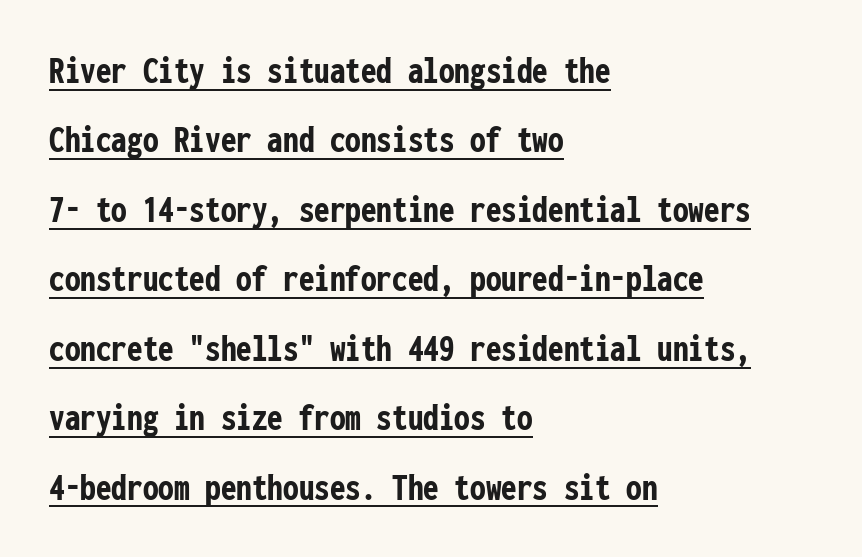
Rendered with straight, roman letterforms. One-word summary of the alignment: left. The rendered words wear a rule along their underside. A full-strength bold gives these letters their thick strokes.
